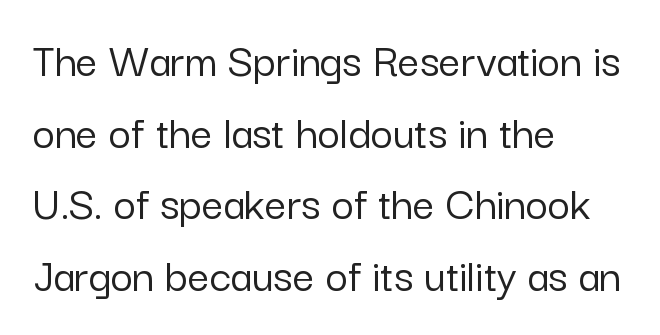
The image shows 48 px sans-serif type, upright; set left-aligned, normal line spacing (1.49x), normal letter spacing, not underlined; low stroke contrast and a medium x-height.
